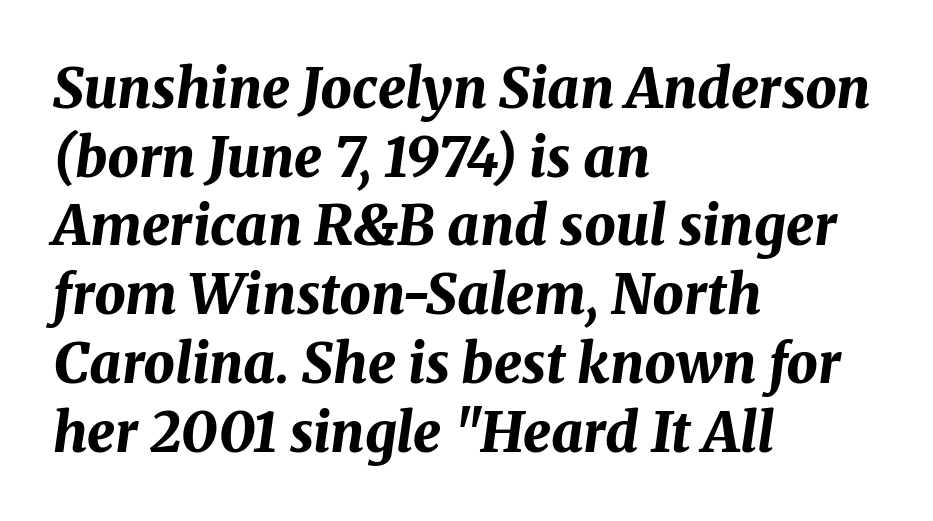
The image shows 55 px bold type, italic (leaning right); set left-aligned, normal line spacing (1.25x), normal letter spacing, not underlined; medium stroke contrast and a medium x-height.
